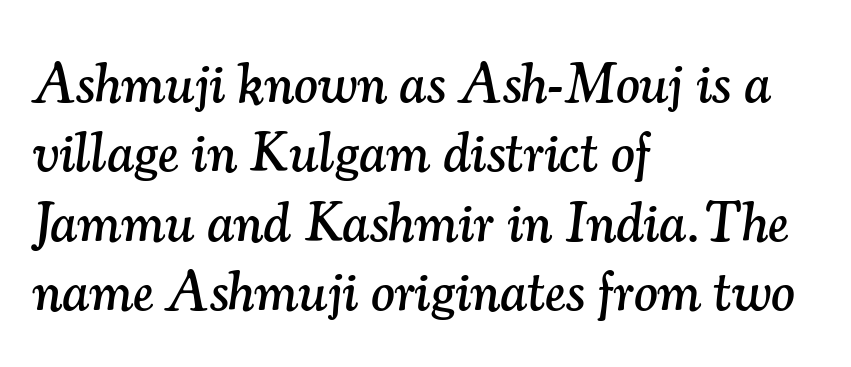
This rendering features lettering with no underline. Default kerning and tracking; the words read as compact shapes. This sample uses a serif face. Here the designer chose a conventional face with non-uniform glyph widths. The face used here has a pronounced slope to its letters. Horizontally, the lines are justified to the leading edge only.
